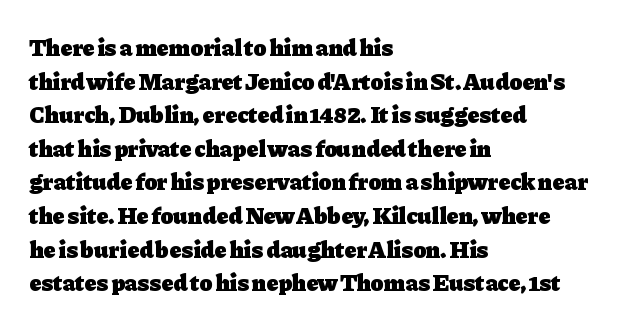
The image shows 24 px bold type, upright; set left-aligned, normal line spacing (1.4x), normal letter spacing, not underlined.
